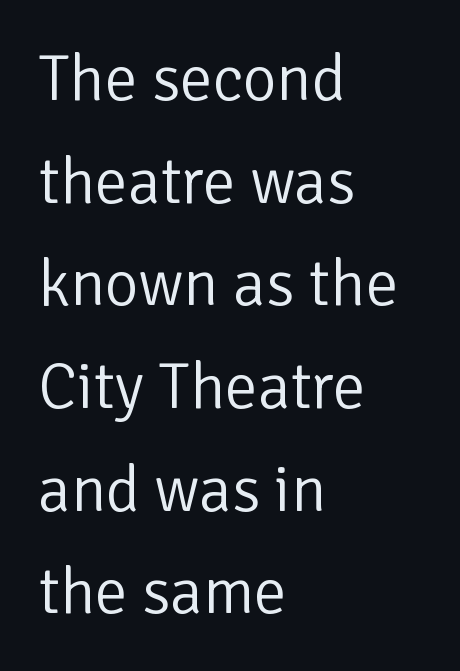
{"serif": "no", "italic": "no", "bold": "no", "weight": "light", "width": "normal", "stroke_contrast": "low", "x_height": "medium", "monospaced": "no", "underline": "no", "align": "left", "line_spacing": "normal", "line_spacing_ratio": 1.58, "letter_spacing": "normal", "letter_spacing_em": 0.0, "glyph_px": 65}
